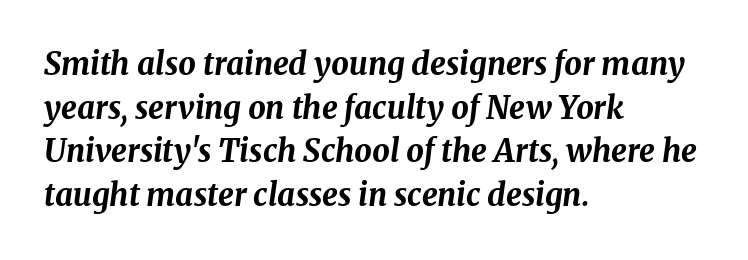
{"italic": "yes", "lean": "right", "slant_degrees": 8, "bold": "yes", "weight": "bold", "width": "normal", "stroke_contrast": "medium", "x_height": "medium", "monospaced": "no", "underline": "no", "align": "left", "line_spacing": "normal", "line_spacing_ratio": 1.41, "letter_spacing": "normal", "letter_spacing_em": 0.0, "glyph_px": 31}
